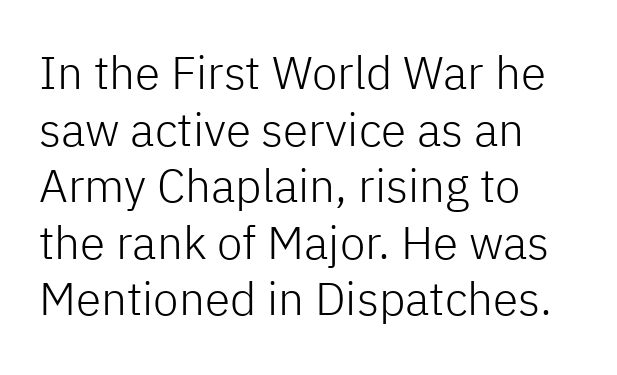
{"serif": "no", "italic": "no", "bold": "no", "weight": "light", "width": "normal", "stroke_contrast": "low", "x_height": "medium", "monospaced": "no", "underline": "no", "align": "left", "line_spacing_ratio": 1.23, "letter_spacing": "normal", "letter_spacing_em": 0.0, "glyph_px": 46}
